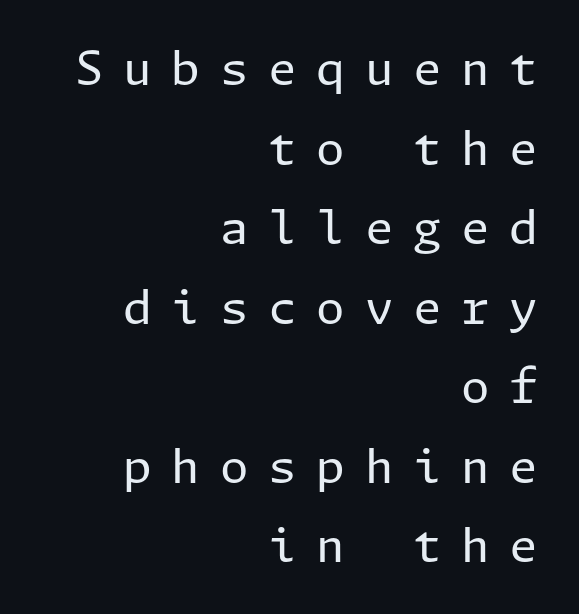
Q: Is the text bold? A: No.
Q: Is the text italic (slanted)? A: No, it is upright.
Q: Is the typeface a serif or a sans-serif typeface? A: Sans-serif.
Q: Is the text underlined? A: No.
Q: How is the paragraph aligned? A: Right-aligned.
Q: Is the spacing between letters normal or unusually wide? A: Unusually wide.
Q: Width (condensed, normal, or wide)? A: Normal.
Q: Stroke contrast? A: Low.
Q: x-height? A: Medium.
